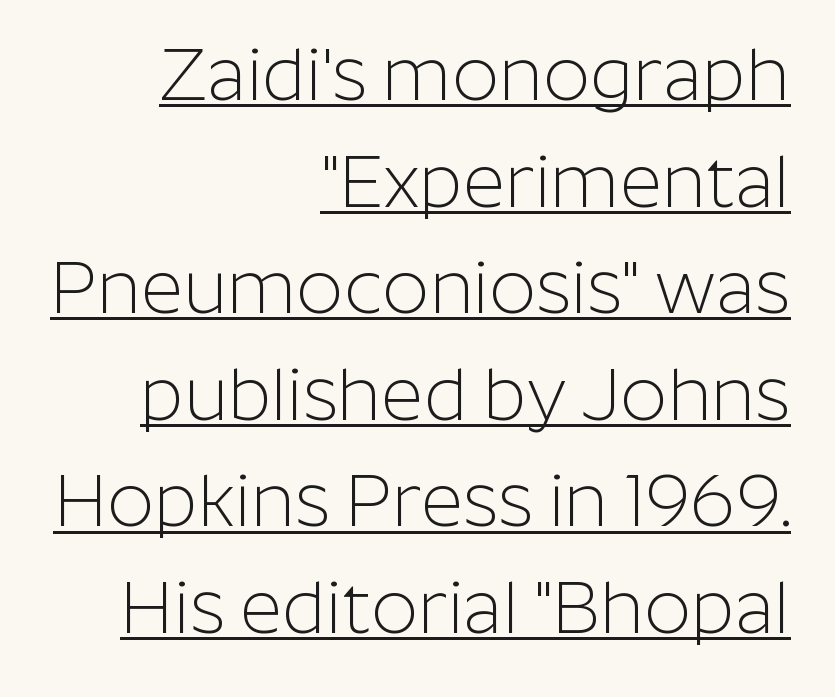
The letters stand upright; this is a roman face. A baseline rule has been typeset under these characters. Words appear dense and cohesive because spacing is normal. No feet cap the strokes, marking this as sans-serif type.
